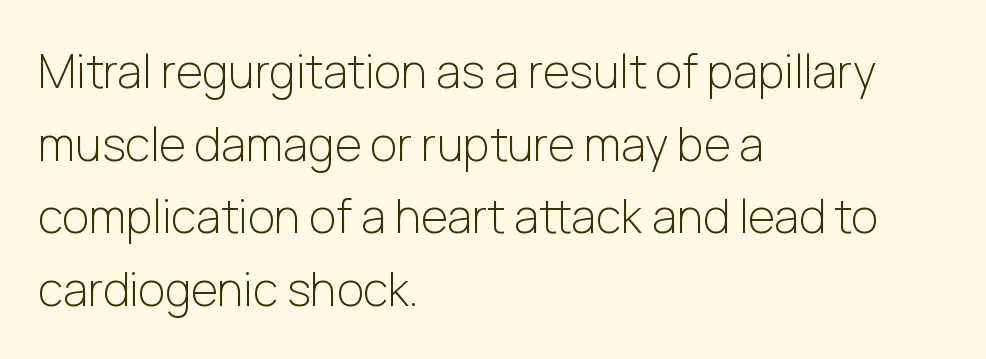
The image shows 46 px light sans-serif type, upright; set left-aligned, normal line spacing (1.58x), normal letter spacing, not underlined; low stroke contrast and a medium x-height.
